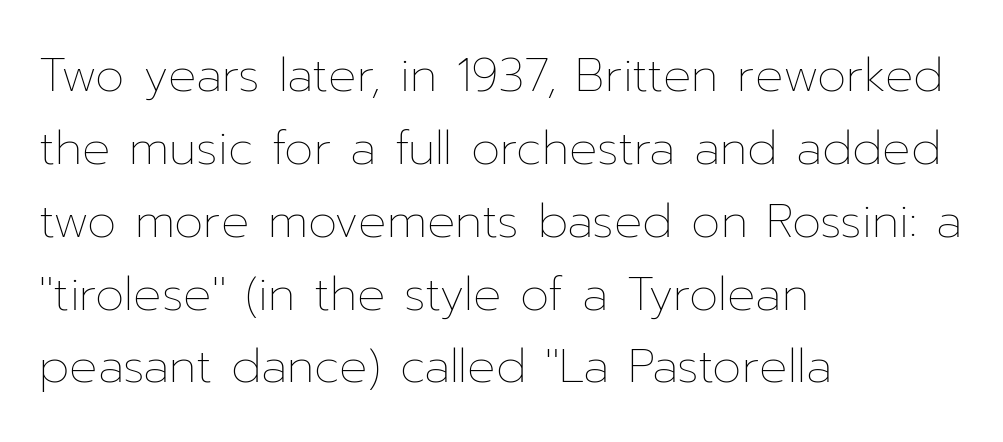
Q: Is the text bold? A: No.
Q: Is the text italic (slanted)? A: No, it is upright.
Q: Is the text underlined? A: No.
Q: How is the paragraph aligned? A: Left-aligned.
Q: Is the spacing between letters normal or unusually wide? A: Normal.
Q: Is the spacing between lines tight, normal or loose? A: Normal.
Q: Width (condensed, normal, or wide)? A: Normal.
Q: Stroke contrast? A: Low.
Q: x-height? A: Medium.
Q: Monospaced? A: No.
